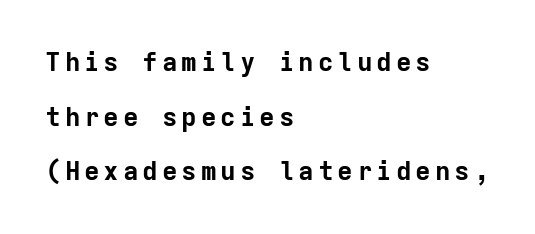
The image shows 26 px bold type, upright; set left-aligned, loose line spacing (2.1x), not underlined.
